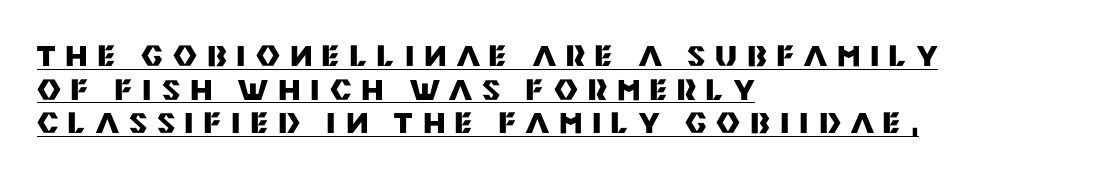
The image shows 29 px heavy sans-serif type, upright; set left-aligned, line spacing 1.16x, unusually wide letter spacing (+0.34 em), underlined; medium stroke contrast and a large x-height.
